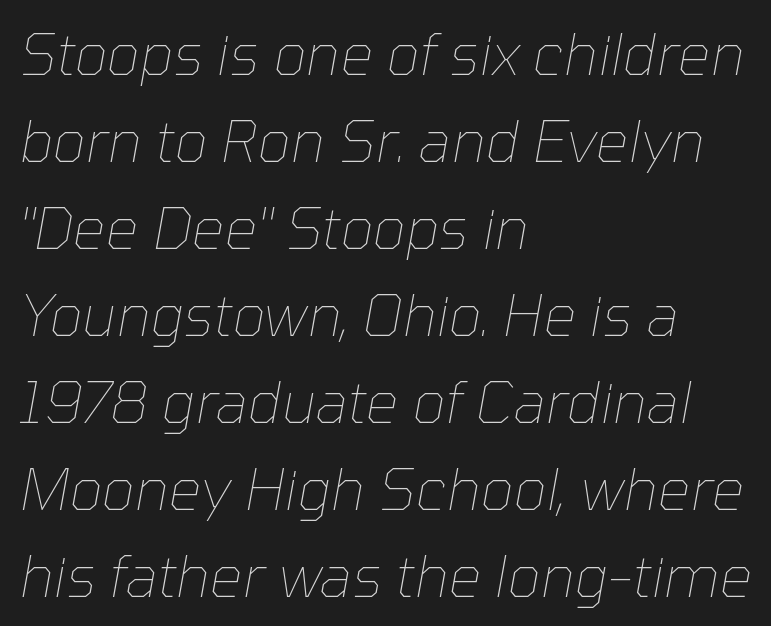
Q: Is the text bold? A: No.
Q: Is the text italic (slanted)? A: Yes, it leans right by about 10 degrees.
Q: Is the text underlined? A: No.
Q: How is the paragraph aligned? A: Left-aligned.
Q: Is the spacing between letters normal or unusually wide? A: Normal.
Q: Is the spacing between lines tight, normal or loose? A: Normal.
Q: Width (condensed, normal, or wide)? A: Normal.
Q: Stroke contrast? A: Low.
Q: x-height? A: Medium.
Q: Monospaced? A: No.
